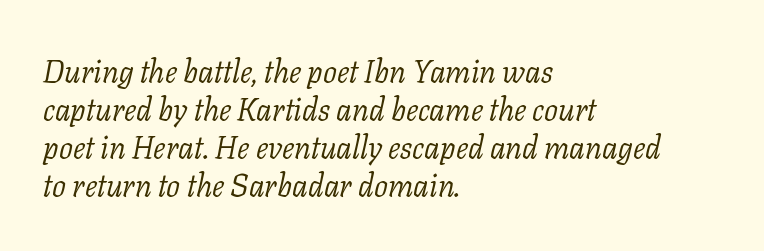
Heft: none added — not bold. Designer's note — italics engaged. Default kerning and tracking; the words read as compact shapes. Rule under the text: the space is simply empty. Typographically, this falls in the serif category.
